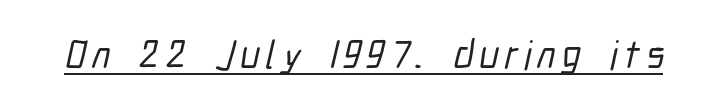
{"serif": "no", "width": "condensed", "stroke_contrast": "low", "x_height": "medium", "monospaced": "no", "underline": "yes", "glyph_px": 40}
